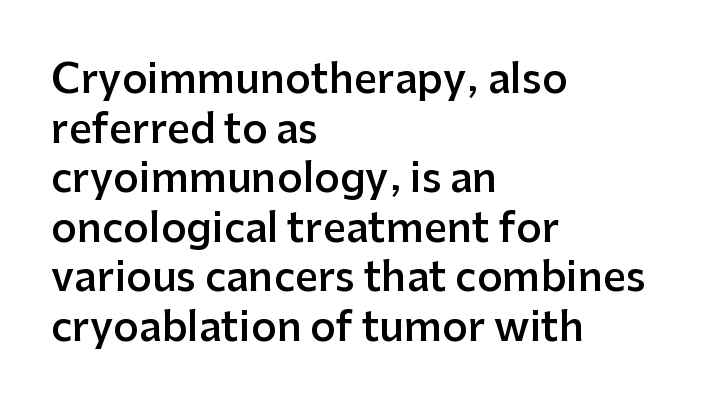
The image shows 40 px semibold sans-serif type, upright; set left-aligned, line spacing 1.24x, normal letter spacing, not underlined; low stroke contrast and a medium x-height.
